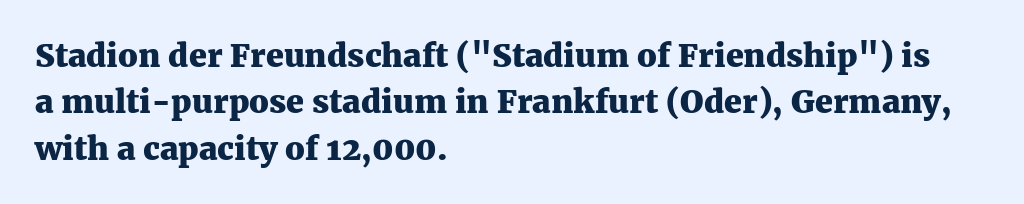
Q: Is the text bold? A: Yes.
Q: Is the text italic (slanted)? A: No, it is upright.
Q: Is the typeface a serif or a sans-serif typeface? A: Serif.
Q: Is the text underlined? A: No.
Q: How is the paragraph aligned? A: Left-aligned.
Q: Is the spacing between letters normal or unusually wide? A: Normal.
Q: Is the spacing between lines tight, normal or loose? A: Normal.
Q: Width (condensed, normal, or wide)? A: Normal.
Q: Stroke contrast? A: Medium.
Q: x-height? A: Medium.
Q: Monospaced? A: No.
